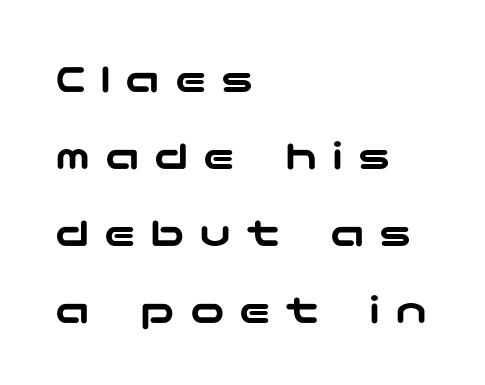
Q: Is the text italic (slanted)? A: No, it is upright.
Q: Is the typeface a serif or a sans-serif typeface? A: Sans-serif.
Q: Is the text underlined? A: No.
Q: How is the paragraph aligned? A: Left-aligned.
Q: Is the spacing between letters normal or unusually wide? A: Unusually wide.
Q: Width (condensed, normal, or wide)? A: Wide.
Q: Stroke contrast? A: Low.
Q: x-height? A: Medium.
